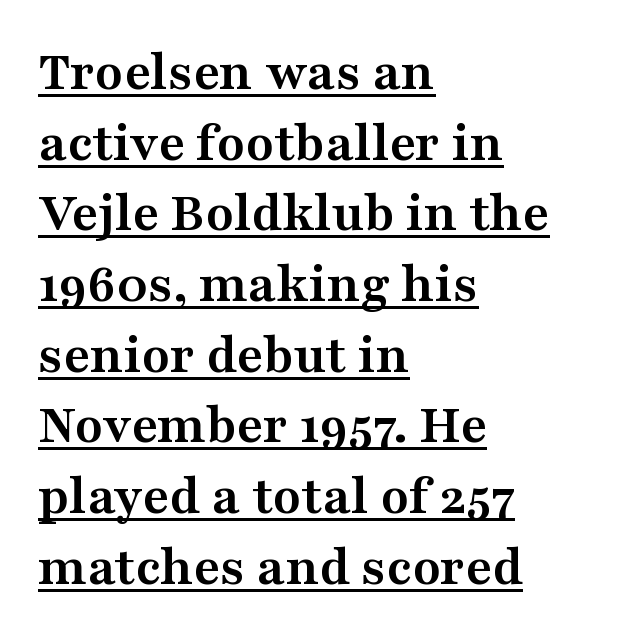
A typesetter would call this zero additional tracking. Classification — serif. The letters advance in unequal steps, a hallmark of proportional type. Strong, thick strokes mark this as bold type.
